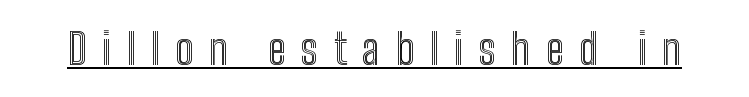
Every word sits above its own underline. The rendering inserts visible extra space after every character. The face used here is proportionally spaced, like ordinary book or web type. Designer's note — italics off, roman on.
